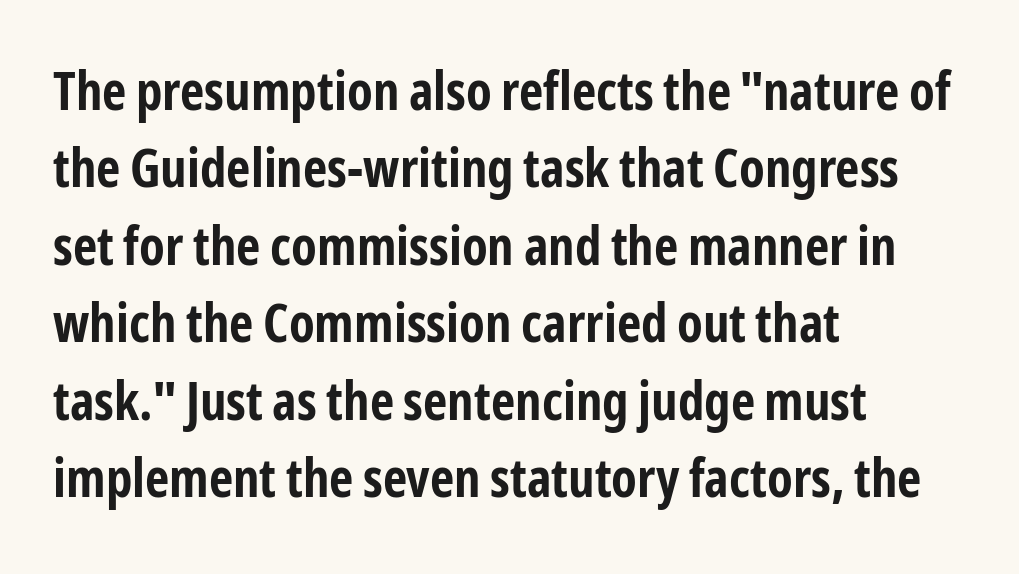
{"serif": "no", "italic": "no", "bold": "yes", "weight": "bold", "width": "condensed", "stroke_contrast": "low", "x_height": "medium", "monospaced": "no", "underline": "no", "align": "left", "line_spacing": "normal", "line_spacing_ratio": 1.46, "letter_spacing": "normal", "letter_spacing_em": 0.0, "glyph_px": 53}
